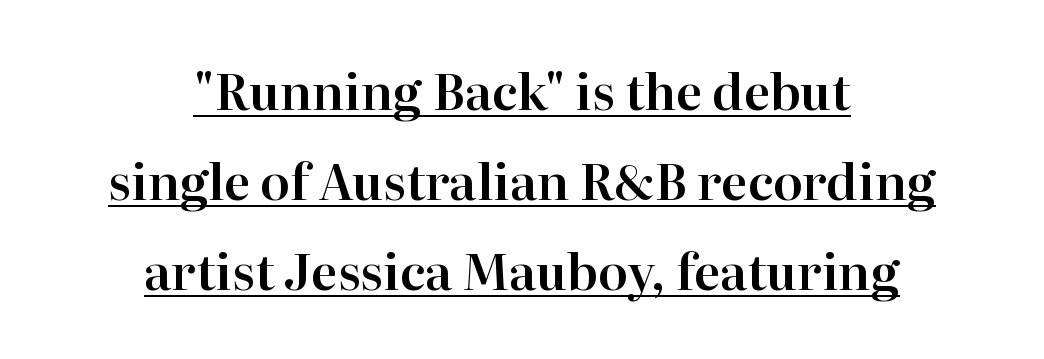
The image shows 49 px serif type, upright; set centered, line spacing 1.84x, normal letter spacing, underlined; high stroke contrast and a medium x-height.
